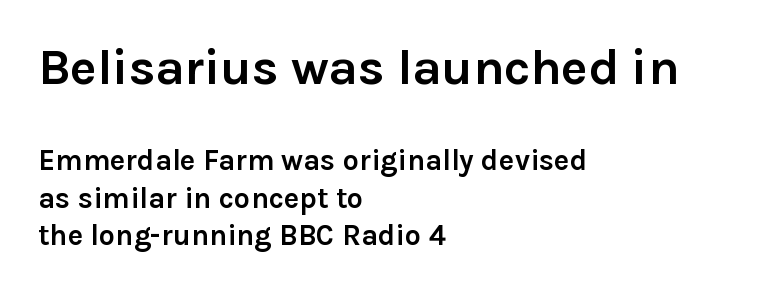
Typeset ragged right — the left edge is the straight one. Spacing verdict: proportional, widths tailored to each character. Upright lettering throughout. Is the lower block the larger one? No — the upper block carries the bigger type. Honestly, the row spacing looks completely unremarkable. Serifs: no, the terminals of the letterforms are clean.
